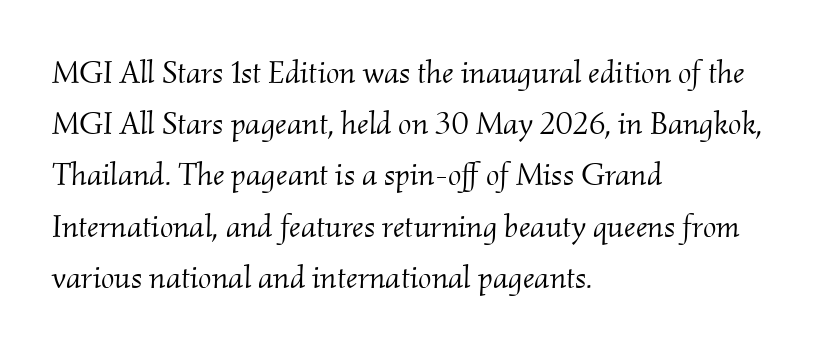
Q: Is the text bold? A: No.
Q: Is the text italic (slanted)? A: Yes, it leans right by about 2 degrees.
Q: Is the typeface a serif or a sans-serif typeface? A: Serif.
Q: Is the text underlined? A: No.
Q: How is the paragraph aligned? A: Left-aligned.
Q: Is the spacing between letters normal or unusually wide? A: Normal.
Q: Is the spacing between lines tight, normal or loose? A: Normal.
Q: Width (condensed, normal, or wide)? A: Normal.
Q: Stroke contrast? A: Medium.
Q: x-height? A: Small.
Q: Monospaced? A: No.
